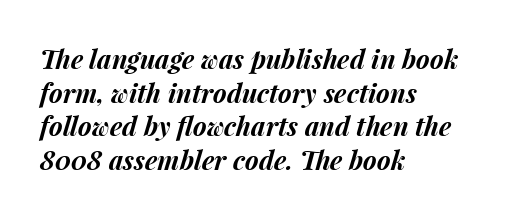
The image shows 26 px bold type, italic (leaning right); set left-aligned, normal line spacing (1.29x), normal letter spacing, not underlined.
